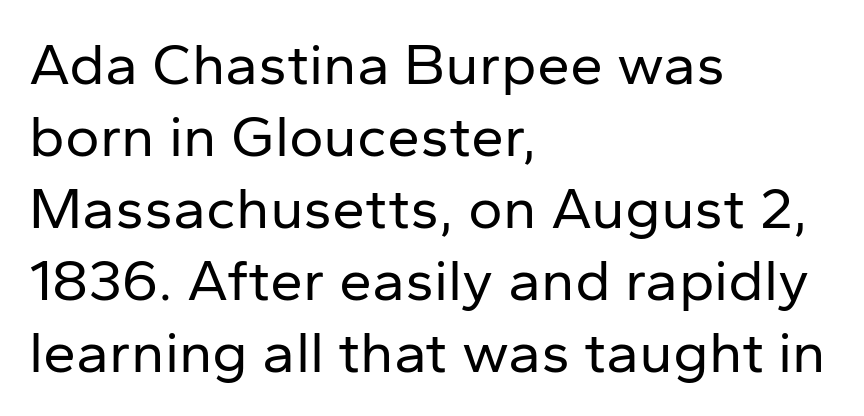
Q: Is the text bold? A: No.
Q: Is the text italic (slanted)? A: No, it is upright.
Q: Is the typeface a serif or a sans-serif typeface? A: Sans-serif.
Q: Is the text underlined? A: No.
Q: How is the paragraph aligned? A: Left-aligned.
Q: Is the spacing between letters normal or unusually wide? A: Normal.
Q: Width (condensed, normal, or wide)? A: Normal.
Q: Stroke contrast? A: Low.
Q: x-height? A: Medium.
Q: Monospaced? A: No.
